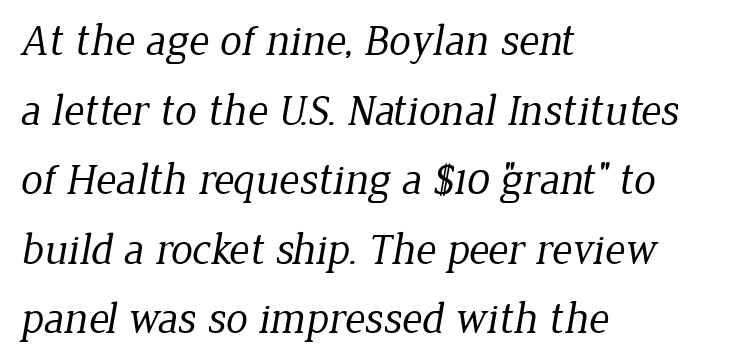
The image shows 44 px regular-weight serif type; set left-aligned, normal line spacing (1.58x), normal letter spacing, not underlined; low stroke contrast and a medium x-height.
